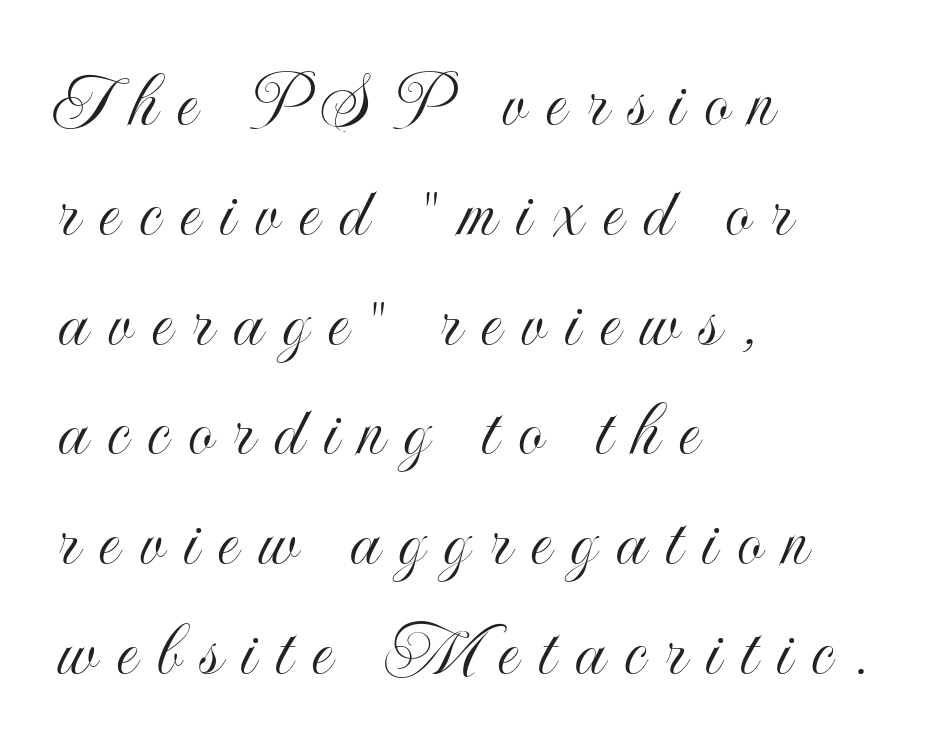
The image shows 79 px condensed type; set left-aligned, normal line spacing (1.39x), unusually wide letter spacing (+0.25 em), not underlined; a small x-height.
